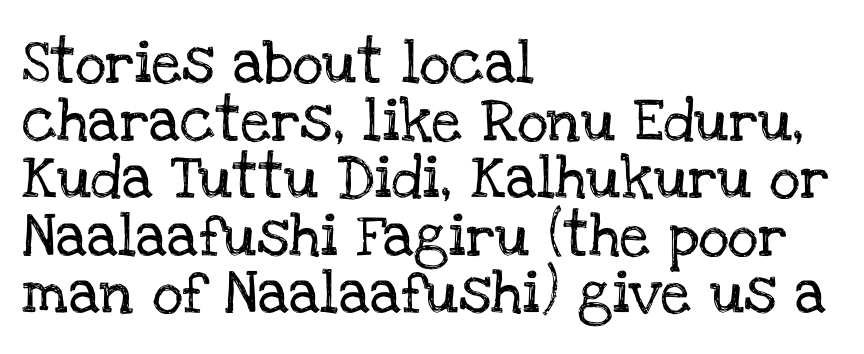
What kind of face is this? One with serifs. Any mark beneath the type? The region is blank. Rows of type keep a routine distance in the vertical direction. Is the block centered? No — it sits flush against the left margin. The face used here is proportionally spaced, like ordinary book or web type.
